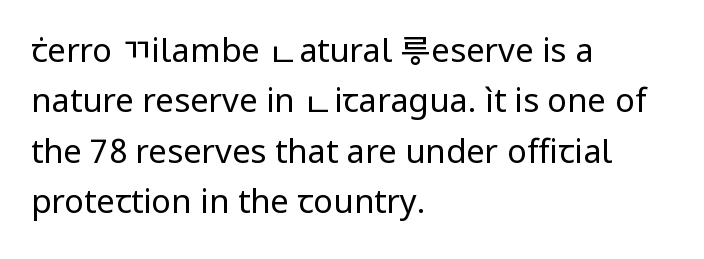
The image shows 33 px regular-weight sans-serif type, upright; set left-aligned, normal line spacing (1.53x), normal letter spacing, not underlined; low stroke contrast and a medium x-height.
